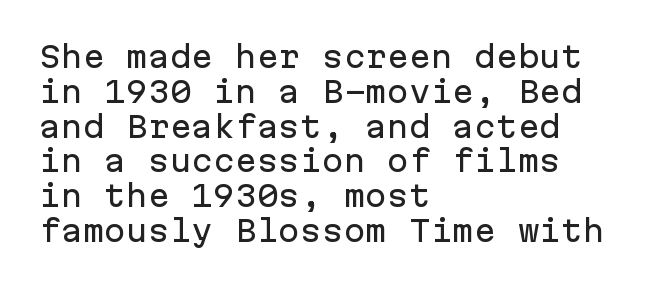
The image shows 29 px sans-serif type, upright, monospaced; set left-aligned, line spacing 1.2x, normal letter spacing, not underlined; low stroke contrast and a medium x-height.
